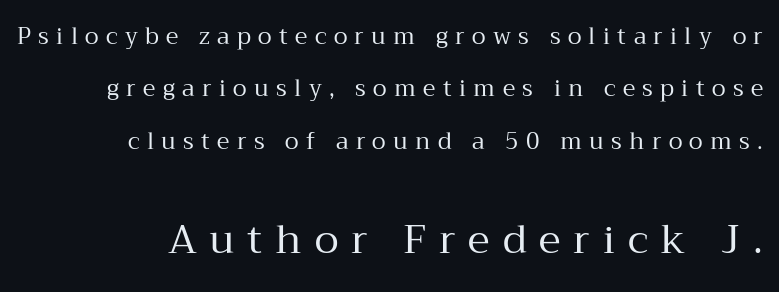
Varying glyph widths throughout — classic text-font behaviour. Regarding serifs, this sample has them. Lines of text with bare space underneath. In terms of leading, this rendering errs on the spacious side. No heavy texture on the line: the type isn't bold.
